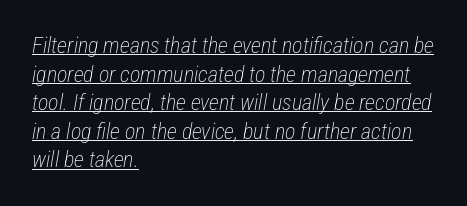
One-word summary of the alignment: left. Does the lettering tilt? It does — this is italic. The weight would be labelled regular, book, light, or lighter still. Tracking here is standard; glyphs follow each other at the usual distance. Honestly, the row spacing looks completely unremarkable.
